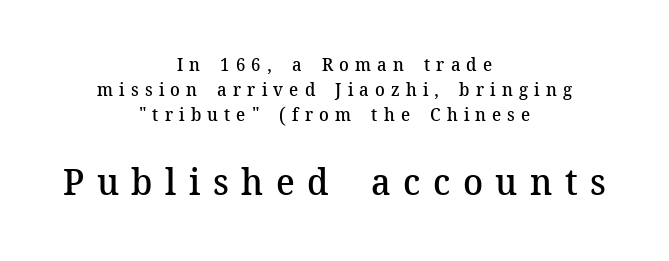
Q: Is the text bold? A: Semi-bold.
Q: Is the text italic (slanted)? A: No, it is upright.
Q: Is the typeface a serif or a sans-serif typeface? A: Serif.
Q: Is the text underlined? A: No.
Q: How is the paragraph aligned? A: Centered.
Q: Is the spacing between letters normal or unusually wide? A: Unusually wide.
Q: Is the spacing between lines tight, normal or loose? A: Normal.
Q: Which block of text is set in a larger size, the first (top) or the second (bottom)? A: The second (bottom) one.
Q: Width (condensed, normal, or wide)? A: Normal.
Q: Stroke contrast? A: Medium.
Q: x-height? A: Medium.
Q: Monospaced? A: No.
